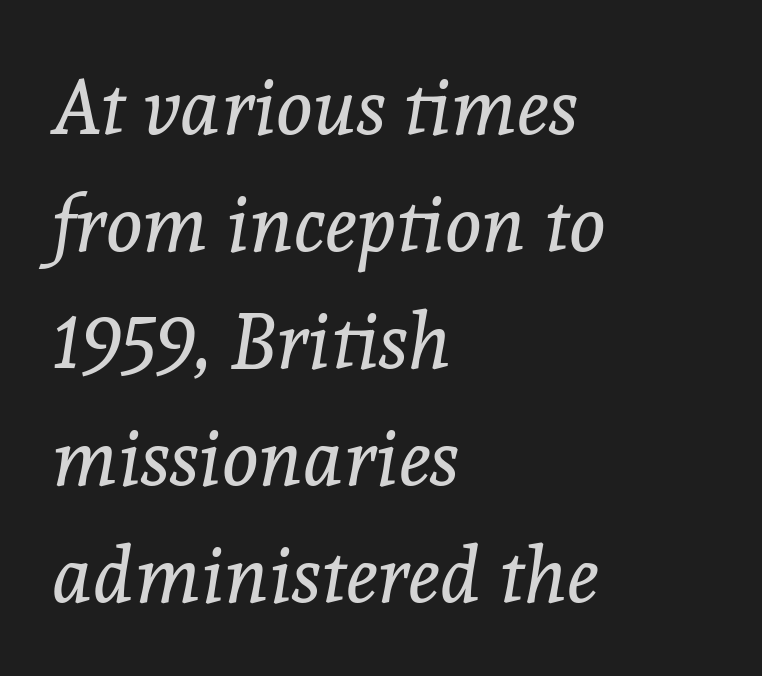
Q: Is the text bold? A: No.
Q: Is the text italic (slanted)? A: Yes, it leans right by about 8 degrees.
Q: Is the typeface a serif or a sans-serif typeface? A: Serif.
Q: Is the text underlined? A: No.
Q: How is the paragraph aligned? A: Left-aligned.
Q: Is the spacing between letters normal or unusually wide? A: Normal.
Q: Is the spacing between lines tight, normal or loose? A: Normal.
Q: Width (condensed, normal, or wide)? A: Normal.
Q: x-height? A: Medium.
Q: Monospaced? A: No.
